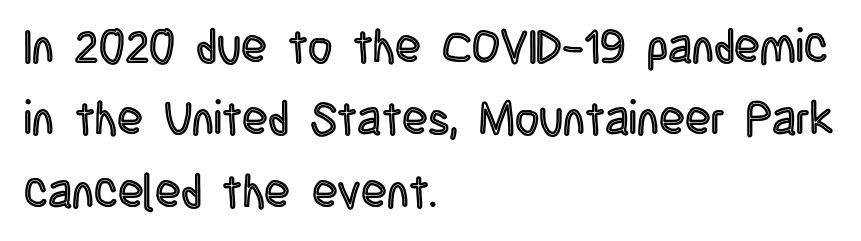
{"italic": "no", "width": "condensed", "x_height": "large", "monospaced": "no", "underline": "no", "align": "left", "line_spacing": "normal", "line_spacing_ratio": 1.54, "letter_spacing": "normal", "letter_spacing_em": 0.0, "glyph_px": 47}
